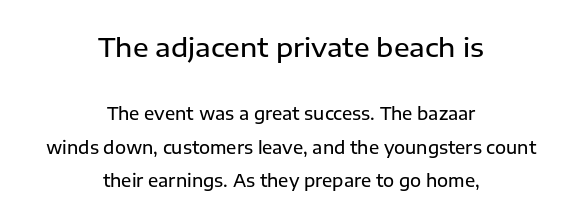
The image shows 26 px text type, upright; set centered, loose line spacing (1.97x), normal letter spacing, not underlined; the first (top) block is 1.53x larger.
